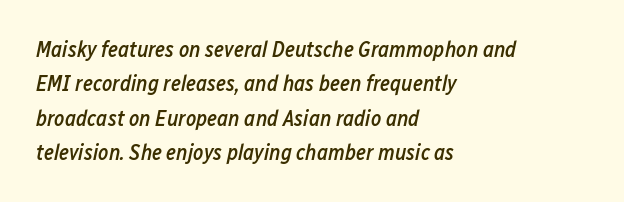
{"italic": "yes", "lean": "right", "slant_degrees": 12, "bold": "semi", "underline": "no", "align": "left", "line_spacing": "normal", "line_spacing_ratio": 1.56, "letter_spacing": "normal", "letter_spacing_em": 0.0, "glyph_px": 22}
